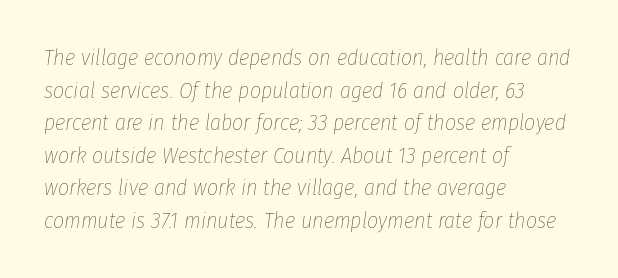
The image shows 22 px text type, italic (leaning right); set left-aligned, normal line spacing (1.48x), normal letter spacing, not underlined.
